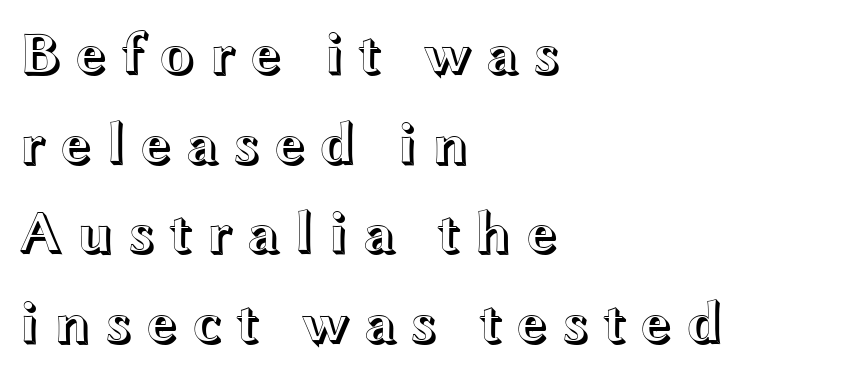
Q: Is the text italic (slanted)? A: No, it is upright.
Q: Is the text underlined? A: No.
Q: How is the paragraph aligned? A: Left-aligned.
Q: Is the spacing between letters normal or unusually wide? A: Unusually wide.
Q: Is the spacing between lines tight, normal or loose? A: Normal.
Q: Width (condensed, normal, or wide)? A: Wide.
Q: x-height? A: Medium.
Q: Monospaced? A: No.
